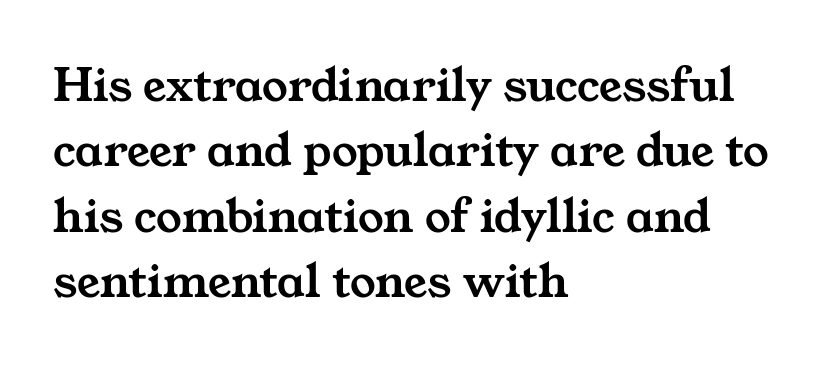
Q: Is the typeface a serif or a sans-serif typeface? A: Serif.
Q: Is the text underlined? A: No.
Q: How is the paragraph aligned? A: Left-aligned.
Q: Is the spacing between letters normal or unusually wide? A: Normal.
Q: Is the spacing between lines tight, normal or loose? A: Normal.
Q: Width (condensed, normal, or wide)? A: Wide.
Q: Stroke contrast? A: Medium.
Q: x-height? A: Medium.
Q: Monospaced? A: No.
